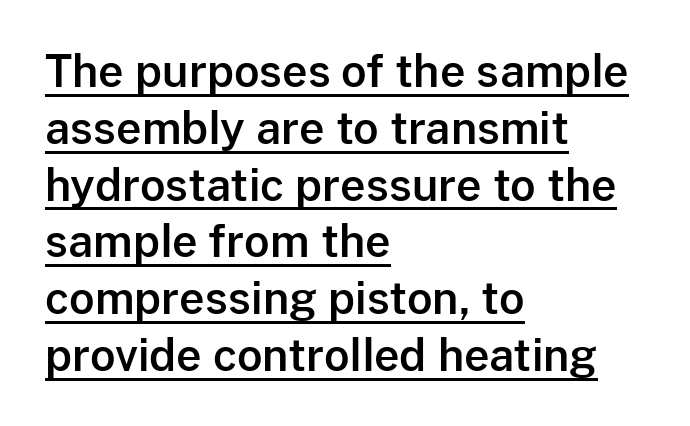
Q: Is the text italic (slanted)? A: No, it is upright.
Q: Is the typeface a serif or a sans-serif typeface? A: Sans-serif.
Q: Is the text underlined? A: Yes.
Q: How is the paragraph aligned? A: Left-aligned.
Q: Is the spacing between letters normal or unusually wide? A: Normal.
Q: Is the spacing between lines tight, normal or loose? A: Normal.
Q: Width (condensed, normal, or wide)? A: Normal.
Q: Stroke contrast? A: Low.
Q: x-height? A: Medium.
Q: Monospaced? A: No.
